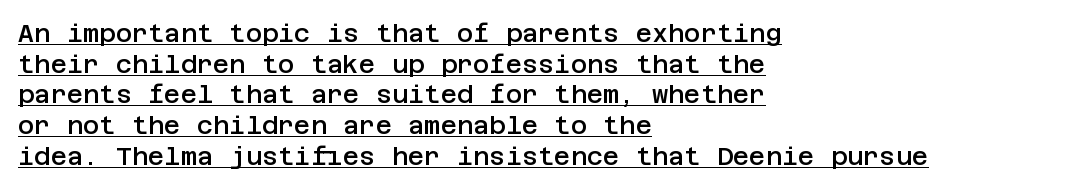
Q: Is the text bold? A: Semi-bold.
Q: Is the text italic (slanted)? A: No, it is upright.
Q: Is the text underlined? A: Yes.
Q: How is the paragraph aligned? A: Left-aligned.
Q: Is the spacing between letters normal or unusually wide? A: Normal.
